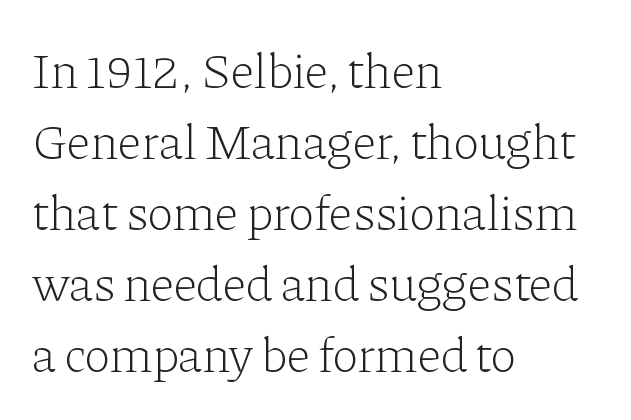
Character widths vary here, with narrow letters taking less room than wide ones. Normally led — the rows are evenly, conventionally spaced. In terms of letterform style, serifs are clearly present. No chunkiness to these letters — they're not bold. Designer's note — italics off, roman on.
